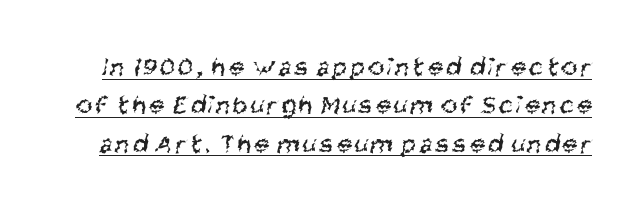
Q: Is the text bold? A: No.
Q: Is the text underlined? A: Yes.
Q: Is the spacing between lines tight, normal or loose? A: Normal.
